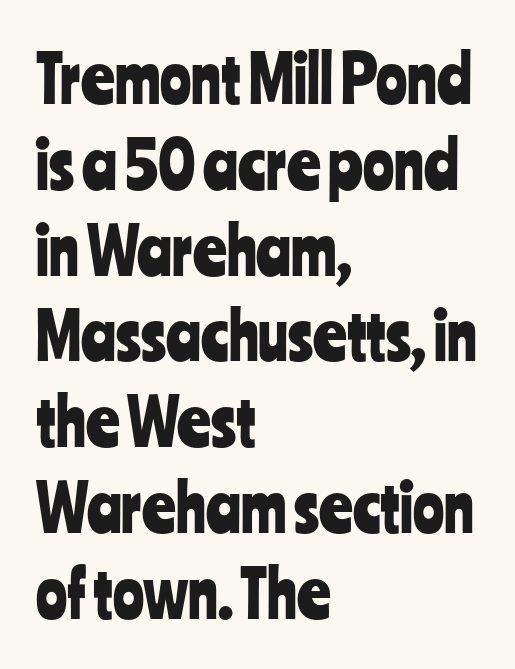
Here the glyphs are tracked normally, forming tight word shapes. The font family rendered here belongs to the sans-serif group. Decoration check: the copy has no underline. Looks like regular typesetting: each glyph gets only the width it needs. Short and long lines alike share a common starting point at left.
